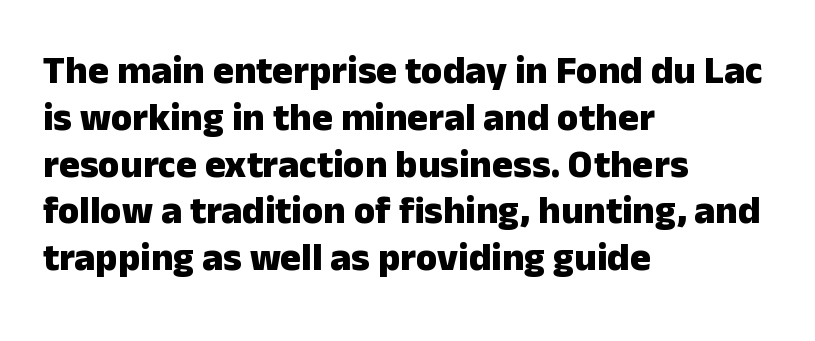
The image shows 39 px heavy sans-serif type, upright; set left-aligned, line spacing 1.2x, normal letter spacing, not underlined; low stroke contrast and a medium x-height.
